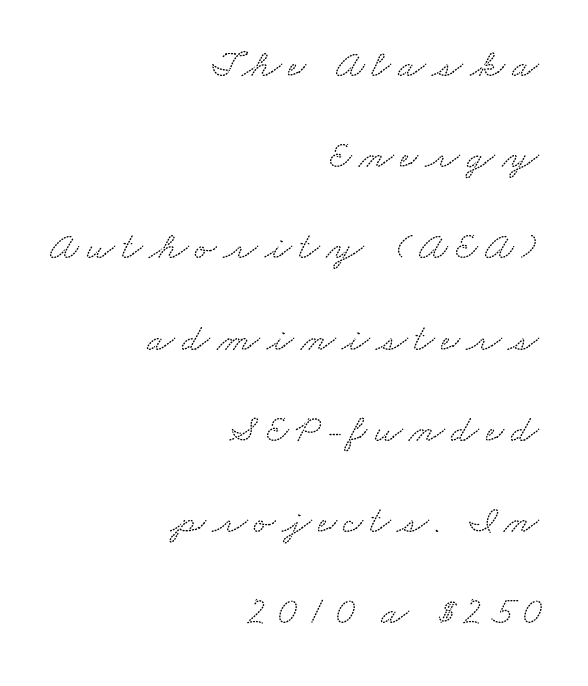
{"serif": "yes", "width": "wide", "stroke_contrast": "low", "x_height": "small", "monospaced": "no", "underline": "no", "align": "right", "line_spacing": "loose", "line_spacing_ratio": 2.28, "glyph_px": 40}
